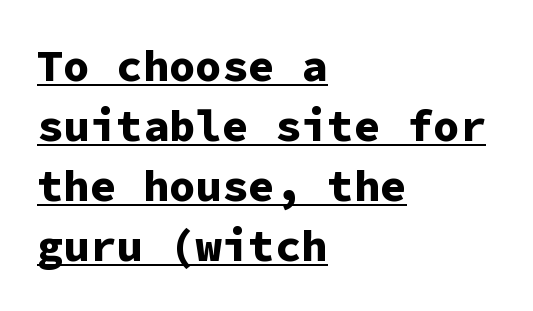
Q: Is the text bold? A: Yes.
Q: Is the text italic (slanted)? A: No, it is upright.
Q: Is the typeface a serif or a sans-serif typeface? A: Sans-serif.
Q: Is the text underlined? A: Yes.
Q: How is the paragraph aligned? A: Left-aligned.
Q: Is the spacing between letters normal or unusually wide? A: Normal.
Q: Is the spacing between lines tight, normal or loose? A: Normal.
Q: Width (condensed, normal, or wide)? A: Normal.
Q: Stroke contrast? A: Low.
Q: x-height? A: Medium.
Q: Monospaced? A: Yes.
